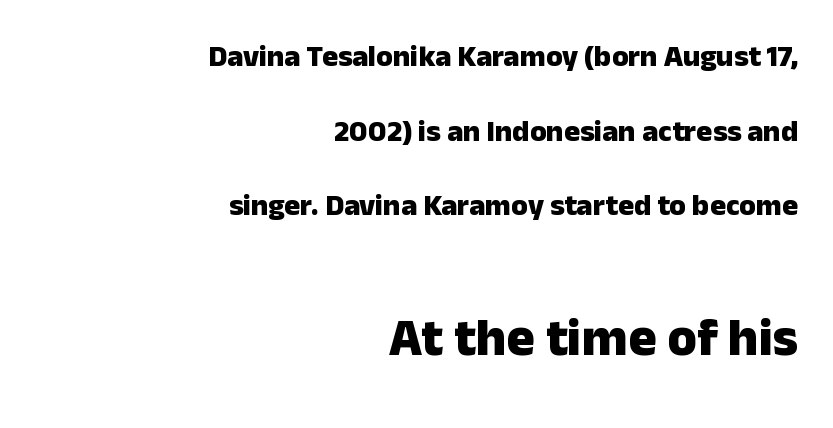
Rows of type keep a wide berth in the vertical direction. Horizontally, the lines are justified to the trailing edge only. The face used here is a sans, in the tradition of grotesques and geometrics. The letters advance in unequal steps, a hallmark of proportional type. Caption: upper text group reduced, lower text group enlarged. Letter spacing: default.
